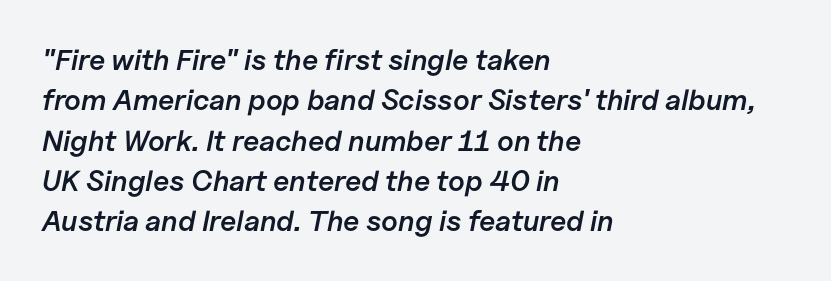
The image shows 29 px semibold type, italic (leaning right); set left-aligned, normal line spacing (1.39x), normal letter spacing, not underlined; low stroke contrast and a medium x-height.
